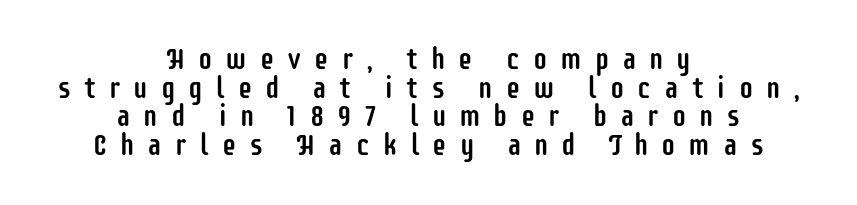
{"serif": "no", "italic": "no", "width": "condensed", "stroke_contrast": "low", "x_height": "large", "monospaced": "no", "underline": "no", "align": "center", "line_spacing": "tight", "line_spacing_ratio": 0.99, "letter_spacing": "wide", "letter_spacing_em": 0.44, "glyph_px": 29}
